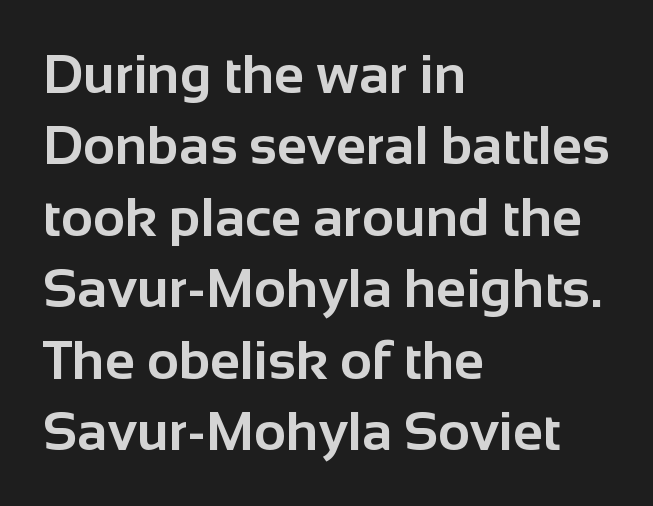
A bare baseline throughout the passage. A typesetter would mark this as roman, not italic. Caption: standard tracking, unaltered. Spacing verdict: proportional, widths tailored to each character.
